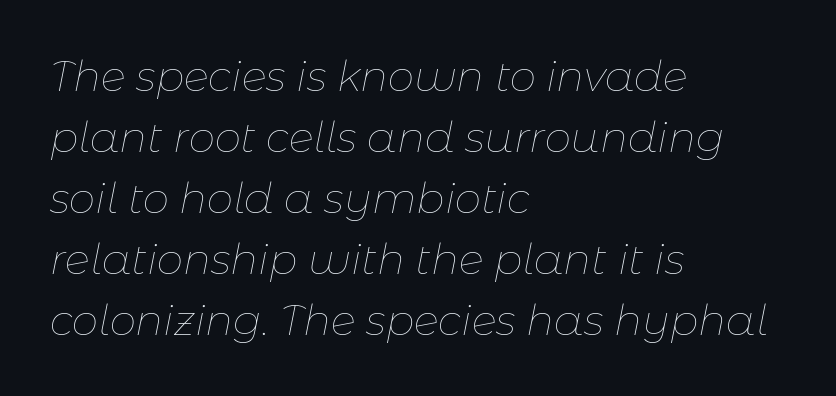
{"italic": "yes", "lean": "right", "slant_degrees": 11, "bold": "no", "weight": "thin", "width": "normal", "stroke_contrast": "low", "x_height": "medium", "monospaced": "no", "underline": "no", "align": "left", "line_spacing": "normal", "line_spacing_ratio": 1.45, "letter_spacing": "normal", "letter_spacing_em": 0.0, "glyph_px": 42}
